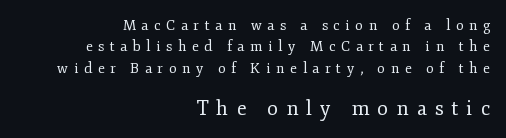
The strokes are not fattened; the text isn't bold. Ordinary non-slanted type is in use. In this sample the second text group is rendered at the bigger scale. Quick note: interline space is typical. The paragraph shown leans on its right margin. The line texture is sparse and dotted thanks to wide tracking.
